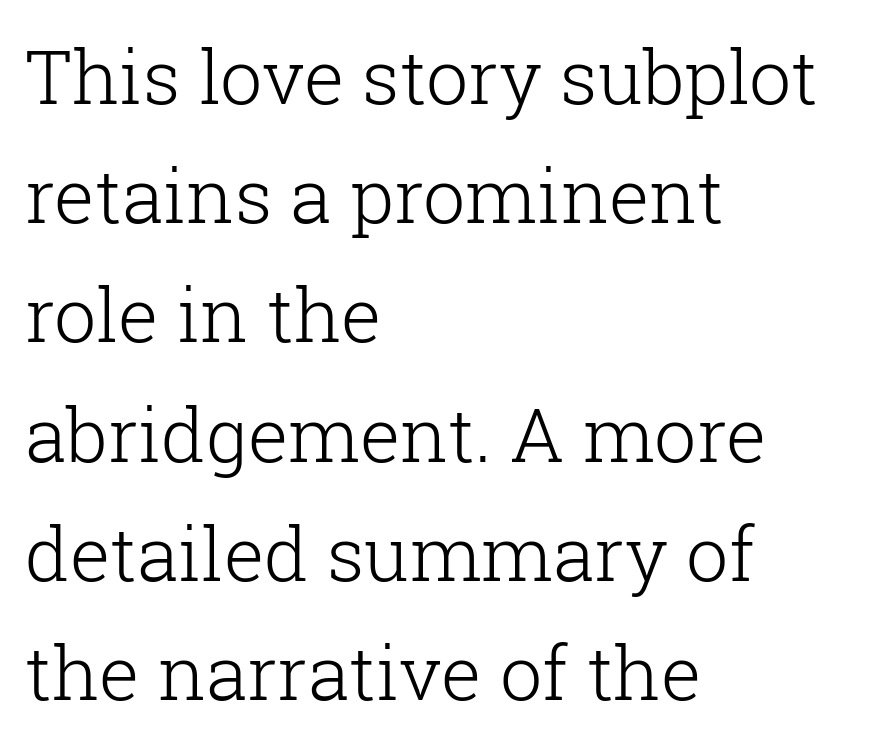
Q: Is the text bold? A: No.
Q: Is the text italic (slanted)? A: No, it is upright.
Q: Is the typeface a serif or a sans-serif typeface? A: Serif.
Q: Is the text underlined? A: No.
Q: How is the paragraph aligned? A: Left-aligned.
Q: Is the spacing between letters normal or unusually wide? A: Normal.
Q: Is the spacing between lines tight, normal or loose? A: Normal.
Q: Width (condensed, normal, or wide)? A: Normal.
Q: Stroke contrast? A: Low.
Q: x-height? A: Medium.
Q: Monospaced? A: No.
